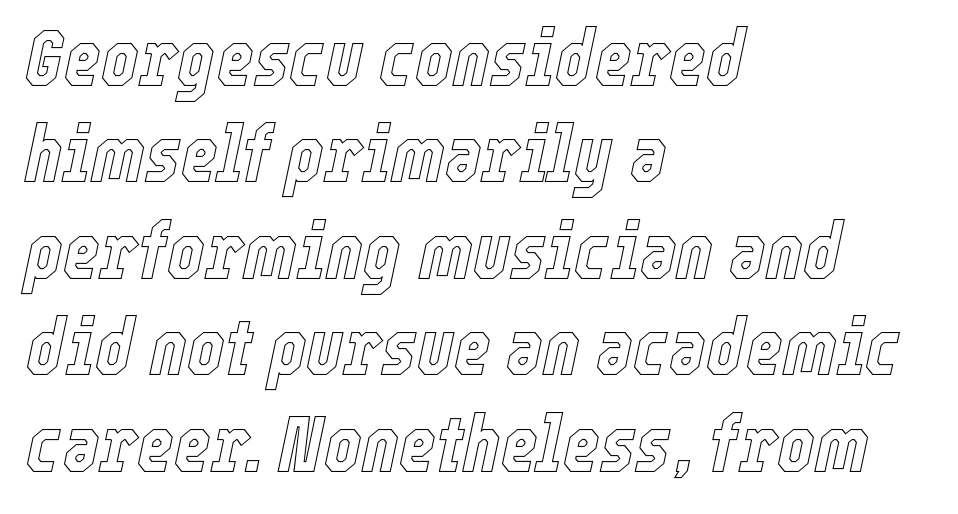
The image shows 79 px condensed type, italic (leaning right); set left-aligned, line spacing 1.22x, normal letter spacing, not underlined; a medium x-height.
